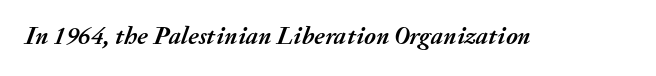
Pretty heavy lettering here — definitely bold. The string is rendered with underlining switched off. This sample uses an oblique cut, with every glyph tilted off the vertical. No extra tracking has been applied to these lines.
